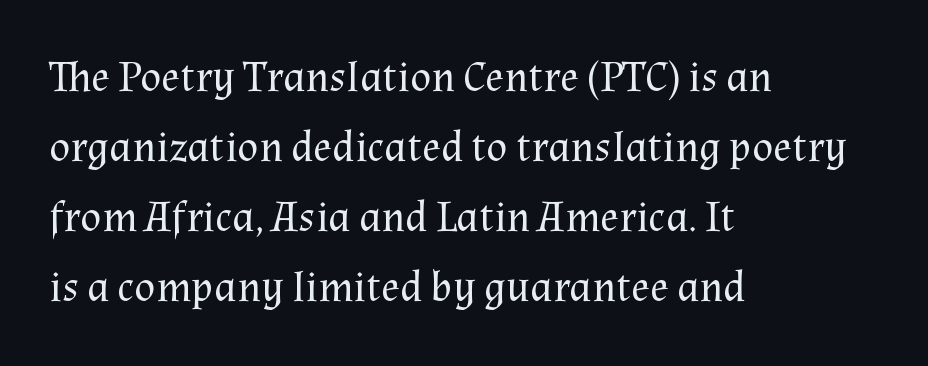
{"italic": "no", "bold": "no", "weight": "regular", "width": "normal", "stroke_contrast": "medium", "x_height": "medium", "monospaced": "no", "underline": "no", "align": "left", "line_spacing": "normal", "line_spacing_ratio": 1.59, "letter_spacing": "normal", "letter_spacing_em": 0.0, "glyph_px": 44}
